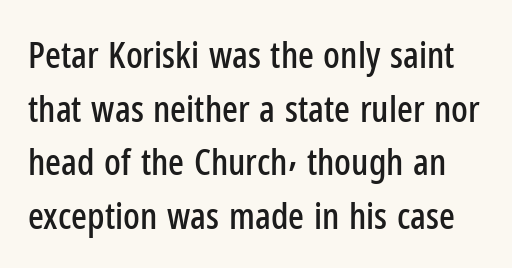
One glance says typical: line gaps are just what's usual. A bare baseline throughout the passage. The horizontal fit of the characters is conventional and even. Note the varied advance widths — an 'i' is clearly narrower than an 'm'. You can tell from the bare stems that sans-serif type was used. This sample uses an upright cut, with every glyph sitting square on the baseline.
